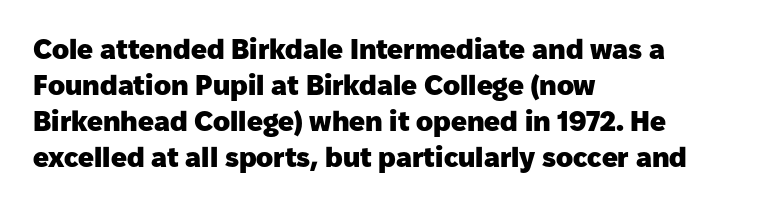
The designer left line spacing at the default. Visually the block forms a straight wall on the left and a jagged coastline on the right. Looks like regular typesetting: each glyph gets only the width it needs. The line texture is even and compact thanks to regular tracking. The space beneath each line is pristine and unruled. This is sans-serif lettering, the kind often seen on screens and signage.
